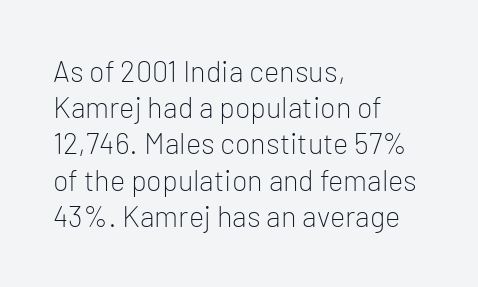
Q: Is the text bold? A: No.
Q: Is the text italic (slanted)? A: No, it is upright.
Q: Is the typeface a serif or a sans-serif typeface? A: Sans-serif.
Q: Is the text underlined? A: No.
Q: How is the paragraph aligned? A: Left-aligned.
Q: Is the spacing between letters normal or unusually wide? A: Normal.
Q: Is the spacing between lines tight, normal or loose? A: Normal.
Q: Width (condensed, normal, or wide)? A: Normal.
Q: Stroke contrast? A: Low.
Q: x-height? A: Medium.
Q: Monospaced? A: No.
